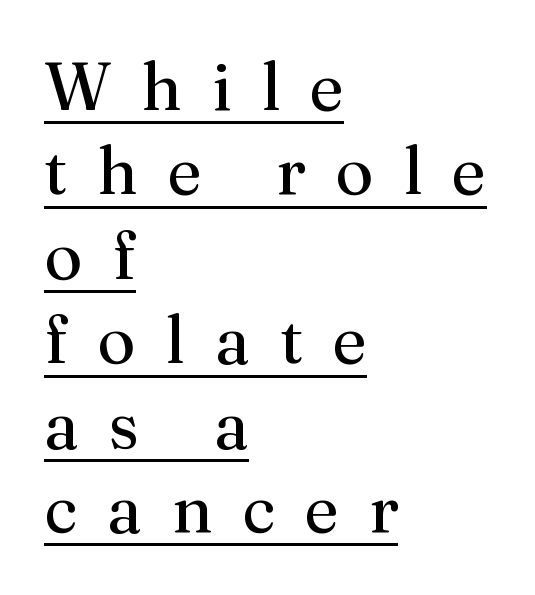
Q: Is the text bold? A: No.
Q: Is the text italic (slanted)? A: No, it is upright.
Q: Is the typeface a serif or a sans-serif typeface? A: Serif.
Q: Is the text underlined? A: Yes.
Q: How is the paragraph aligned? A: Left-aligned.
Q: Is the spacing between letters normal or unusually wide? A: Unusually wide.
Q: Is the spacing between lines tight, normal or loose? A: Normal.
Q: Width (condensed, normal, or wide)? A: Normal.
Q: Stroke contrast? A: Medium.
Q: x-height? A: Medium.
Q: Monospaced? A: No.
